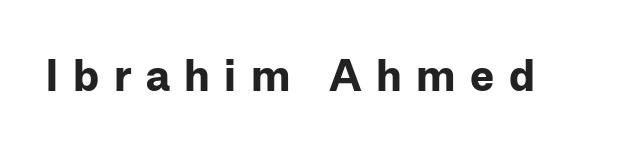
{"serif": "no", "italic": "no", "bold": "yes", "weight": "bold", "width": "normal", "stroke_contrast": "low", "x_height": "medium", "monospaced": "no", "underline": "no", "letter_spacing": "wide", "letter_spacing_em": 0.32, "glyph_px": 45}
